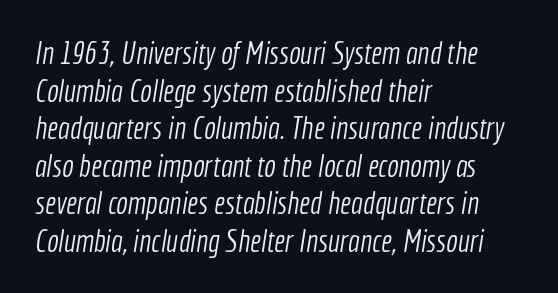
The image shows 31 px light, condensed sans-serif type; set left-aligned, line spacing 1.21x, normal letter spacing, not underlined; a medium x-height.
